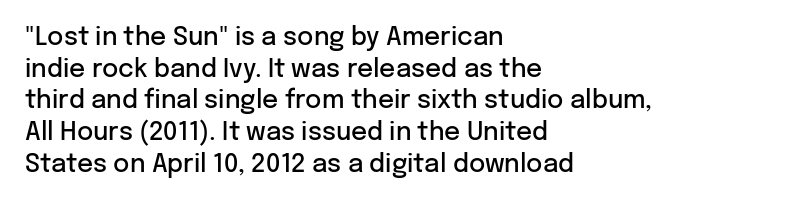
Q: Is the text bold? A: Semi-bold.
Q: Is the text italic (slanted)? A: No, it is upright.
Q: Is the text underlined? A: No.
Q: How is the paragraph aligned? A: Left-aligned.
Q: Is the spacing between letters normal or unusually wide? A: Normal.
Q: Is the spacing between lines tight, normal or loose? A: Normal.
